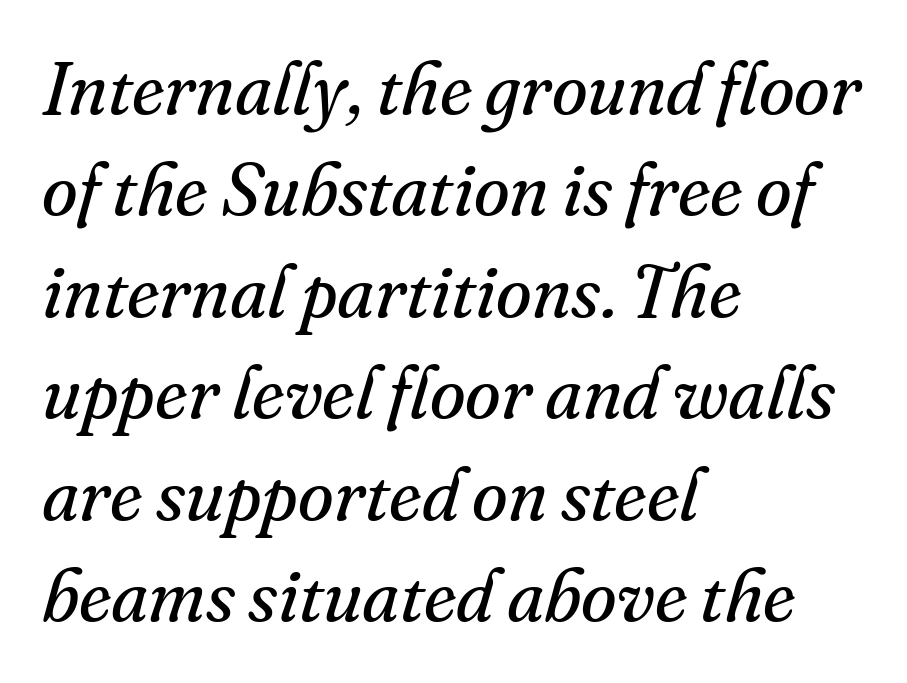
Q: Is the text bold? A: No.
Q: Is the text italic (slanted)? A: Yes, it leans right by about 16 degrees.
Q: Is the typeface a serif or a sans-serif typeface? A: Serif.
Q: Is the text underlined? A: No.
Q: How is the paragraph aligned? A: Left-aligned.
Q: Is the spacing between letters normal or unusually wide? A: Normal.
Q: Is the spacing between lines tight, normal or loose? A: Normal.
Q: Width (condensed, normal, or wide)? A: Normal.
Q: Stroke contrast? A: Medium.
Q: x-height? A: Small.
Q: Monospaced? A: No.
